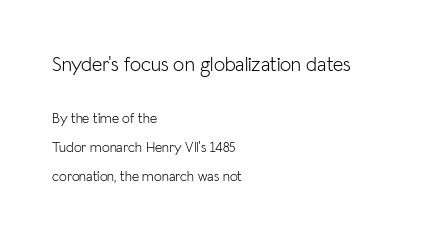
The image shows 20 px text type, upright; set left-aligned, loose line spacing (2.06x), normal letter spacing, not underlined; the first (top) block is 1.43x larger.
